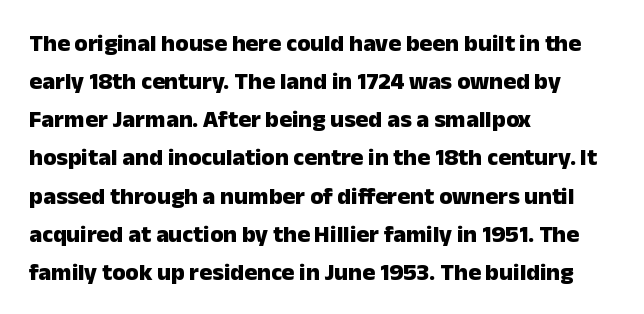
Q: Is the text bold? A: Yes.
Q: Is the text italic (slanted)? A: No, it is upright.
Q: Is the text underlined? A: No.
Q: How is the paragraph aligned? A: Left-aligned.
Q: Is the spacing between letters normal or unusually wide? A: Normal.
Q: Is the spacing between lines tight, normal or loose? A: Normal.
